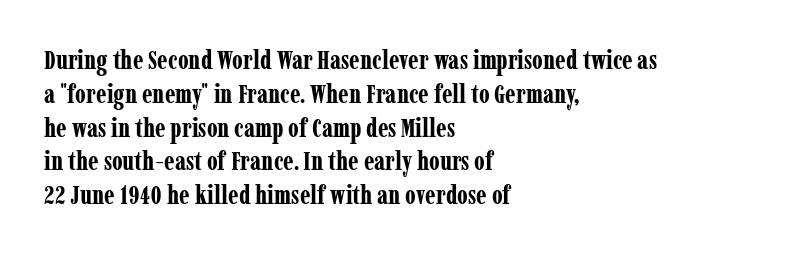
{"italic": "no", "bold": "yes", "underline": "no", "align": "left", "line_spacing": "normal", "line_spacing_ratio": 1.3, "letter_spacing": "normal", "letter_spacing_em": 0.0, "glyph_px": 26}
